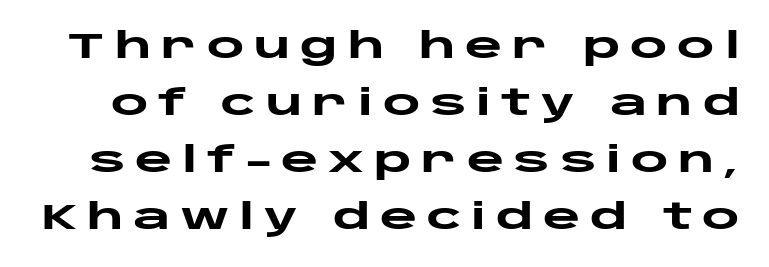
The image shows 36 px heavy, wide sans-serif type, upright; set normal line spacing (1.58x), unusually wide letter spacing (+0.27 em), not underlined; low stroke contrast and a large x-height.
